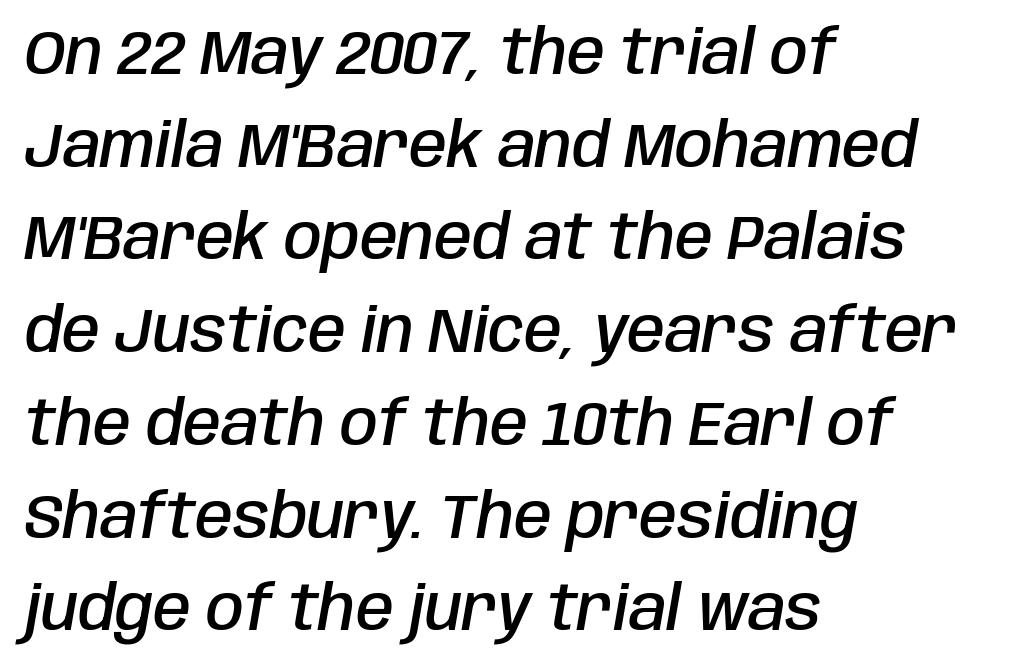
The face used here is rendered with its standard letterfit. Notice how descenders clear the ascenders below comfortably — that's standard leading. The glyphs are unaccompanied by any horizontal stroke below them. Typographic density is moderately raised because the face is semibold. The rag falls on the right side of this text block.
